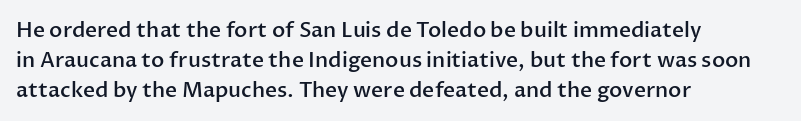
The image shows 21 px text type, upright; set left-aligned, normal line spacing (1.42x), normal letter spacing, not underlined.
